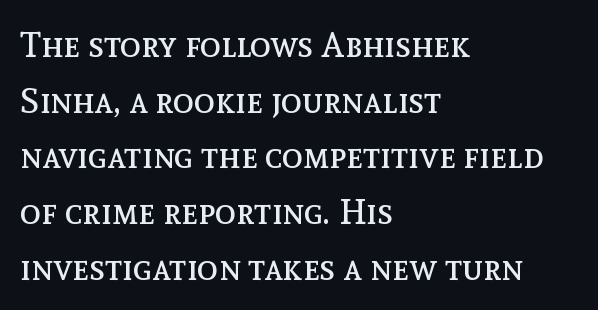
Q: Is the text bold? A: No.
Q: Is the text italic (slanted)? A: No, it is upright.
Q: Is the text underlined? A: No.
Q: How is the paragraph aligned? A: Left-aligned.
Q: Is the spacing between letters normal or unusually wide? A: Normal.
Q: Is the spacing between lines tight, normal or loose? A: Normal.
Q: Width (condensed, normal, or wide)? A: Normal.
Q: x-height? A: Medium.
Q: Monospaced? A: No.
